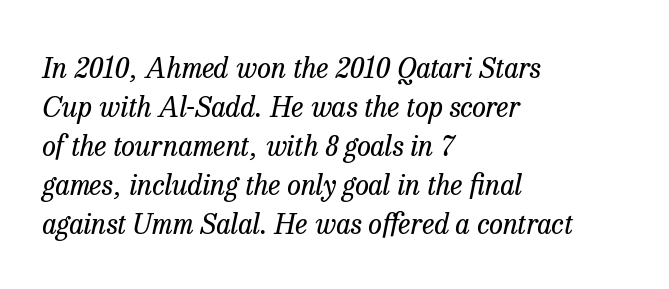
Q: Is the text bold? A: No.
Q: Is the text italic (slanted)? A: Yes, it leans right by about 13 degrees.
Q: Is the typeface a serif or a sans-serif typeface? A: Serif.
Q: Is the text underlined? A: No.
Q: How is the paragraph aligned? A: Left-aligned.
Q: Is the spacing between letters normal or unusually wide? A: Normal.
Q: Is the spacing between lines tight, normal or loose? A: Normal.
Q: Width (condensed, normal, or wide)? A: Normal.
Q: Stroke contrast? A: Low.
Q: x-height? A: Medium.
Q: Monospaced? A: No.
